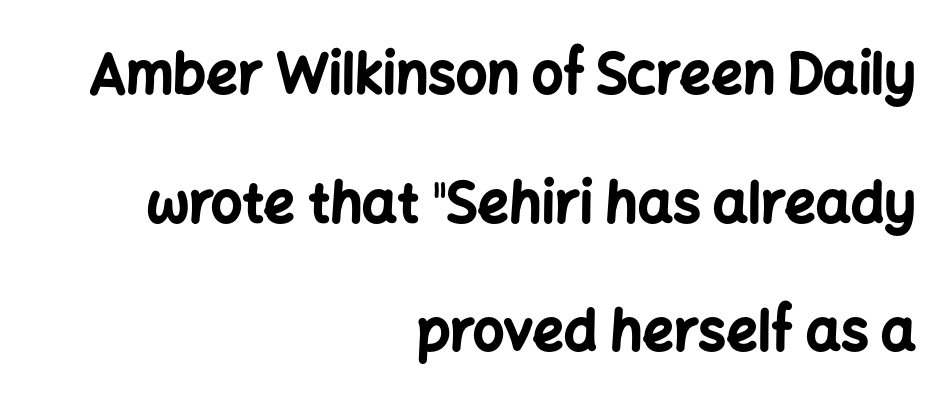
Q: Is the text bold? A: Yes.
Q: Is the text italic (slanted)? A: No, it is upright.
Q: Is the typeface a serif or a sans-serif typeface? A: Sans-serif.
Q: Is the text underlined? A: No.
Q: How is the paragraph aligned? A: Right-aligned.
Q: Is the spacing between letters normal or unusually wide? A: Normal.
Q: Is the spacing between lines tight, normal or loose? A: Loose.
Q: Width (condensed, normal, or wide)? A: Normal.
Q: Stroke contrast? A: Low.
Q: x-height? A: Medium.
Q: Monospaced? A: No.
